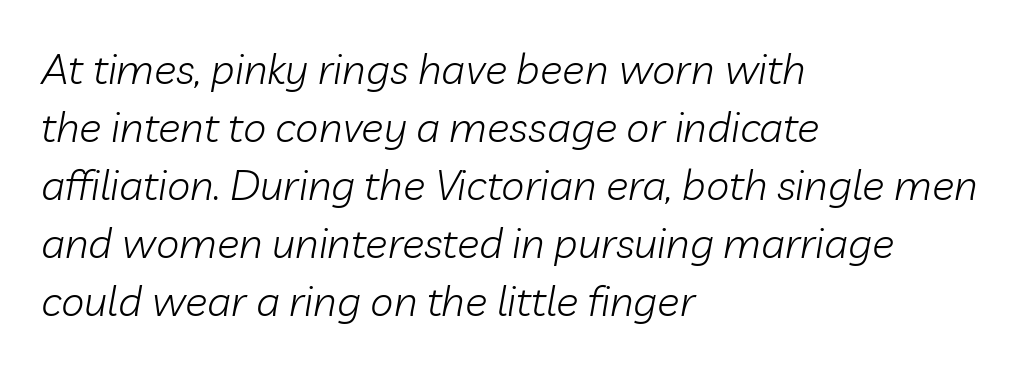
Q: Is the text bold? A: No.
Q: Is the text italic (slanted)? A: Yes, it leans right by about 10 degrees.
Q: Is the text underlined? A: No.
Q: How is the paragraph aligned? A: Left-aligned.
Q: Is the spacing between letters normal or unusually wide? A: Normal.
Q: Is the spacing between lines tight, normal or loose? A: Normal.
Q: Width (condensed, normal, or wide)? A: Normal.
Q: Stroke contrast? A: Low.
Q: x-height? A: Medium.
Q: Monospaced? A: No.
